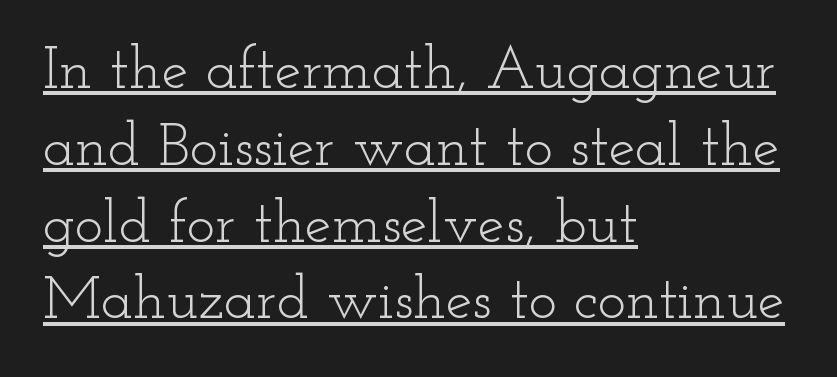
{"serif": "yes", "italic": "no", "bold": "no", "weight": "light", "width": "wide", "stroke_contrast": "low", "x_height": "small", "monospaced": "no", "underline": "yes", "align": "left", "line_spacing": "normal", "line_spacing_ratio": 1.28, "letter_spacing": "normal", "letter_spacing_em": 0.0, "glyph_px": 60}
